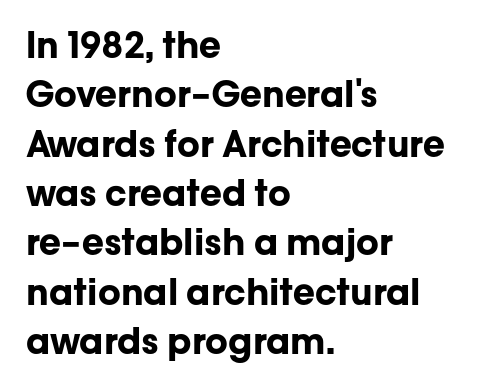
The image shows 36 px bold sans-serif type, upright; set left-aligned, normal line spacing (1.37x), normal letter spacing, not underlined; low stroke contrast and a medium x-height.
